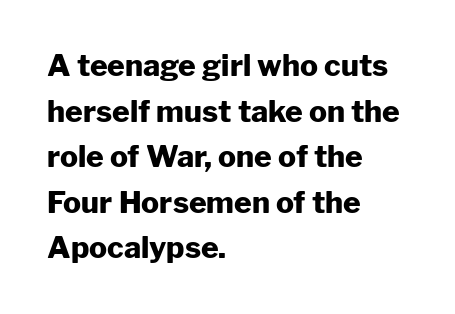
{"serif": "no", "italic": "no", "bold": "yes", "weight": "heavy", "width": "normal", "stroke_contrast": "low", "x_height": "medium", "monospaced": "no", "underline": "no", "align": "left", "line_spacing": "normal", "line_spacing_ratio": 1.52, "letter_spacing": "normal", "letter_spacing_em": 0.0, "glyph_px": 30}
